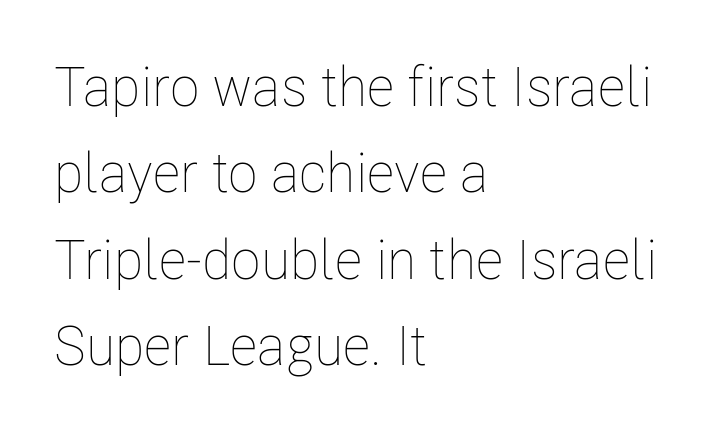
Ascenders rise straight up at ninety degrees. These lines sit exactly where default settings would place them. Does the copy run flush right? No — it runs flush left. Stems here are at most as thick as an everyday book face. You could call the tracking neutral — neither tight nor loose. Descenders are the only things crossing below the line.
